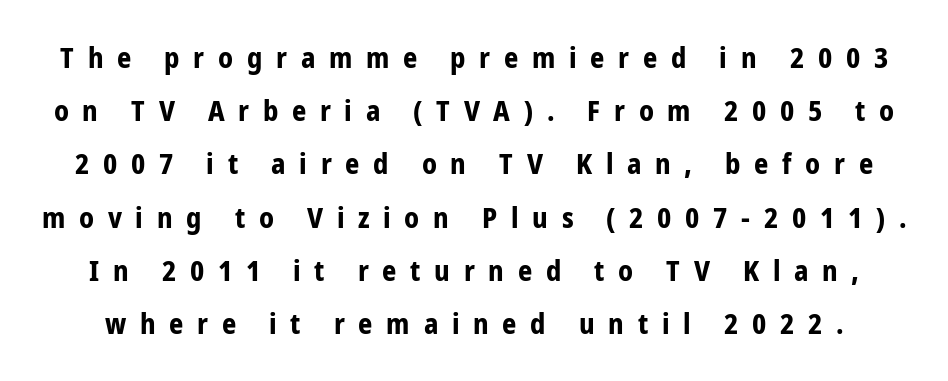
Q: Is the text bold? A: Yes.
Q: Is the text italic (slanted)? A: No, it is upright.
Q: Is the typeface a serif or a sans-serif typeface? A: Sans-serif.
Q: Is the text underlined? A: No.
Q: Is the spacing between letters normal or unusually wide? A: Unusually wide.
Q: Is the spacing between lines tight, normal or loose? A: Loose.
Q: Width (condensed, normal, or wide)? A: Condensed.
Q: Stroke contrast? A: Low.
Q: x-height? A: Medium.
Q: Monospaced? A: No.
